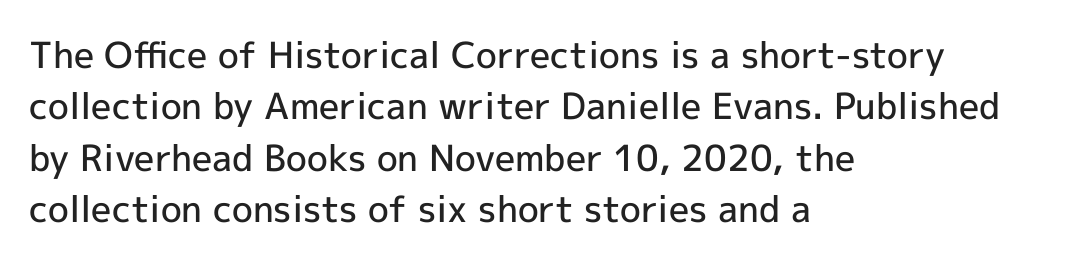
This rendering employs a face without finishing strokes, i.e., a sans-serif. Layout note: lines flush left. Notice how descenders clear the ascenders below comfortably — that's standard leading. Varying glyph widths throughout — classic text-font behaviour. This sample uses an upright cut, with every glyph sitting square on the baseline.
